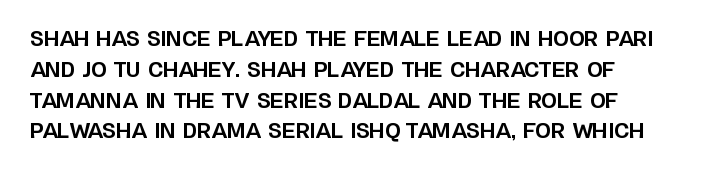
A student would call this left alignment; a typographer would say flush left, rag right. Any mark beneath the type? The region is blank. A dark, heavy texture on the line: the type is bold. The leading is moderate, giving the passage an even texture. The gaps between neighbouring characters are ordinary and unremarkable. The axis of the letterforms is exactly vertical.
